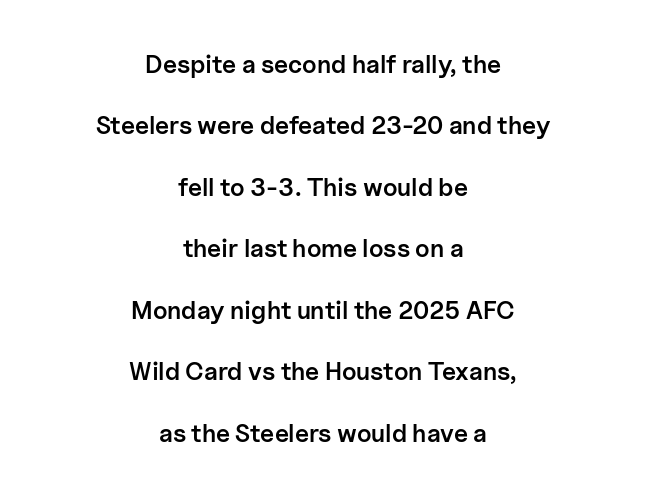
The image shows 25 px text type, upright; set centered, loose line spacing (2.46x), normal letter spacing, not underlined.
